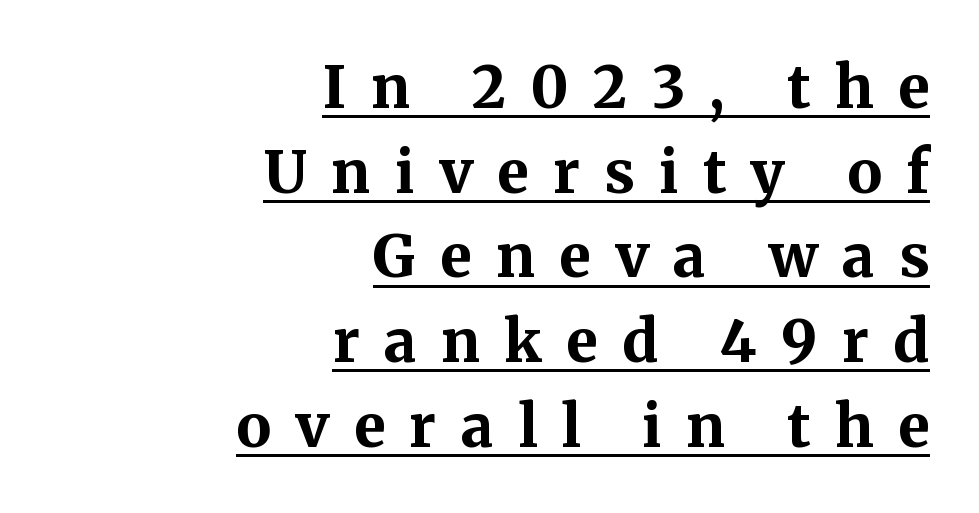
{"serif": "yes", "italic": "no", "bold": "yes", "weight": "bold", "width": "normal", "stroke_contrast": "medium", "x_height": "medium", "monospaced": "no", "underline": "yes", "align": "right", "line_spacing": "normal", "line_spacing_ratio": 1.46, "letter_spacing": "wide", "letter_spacing_em": 0.42, "glyph_px": 58}
